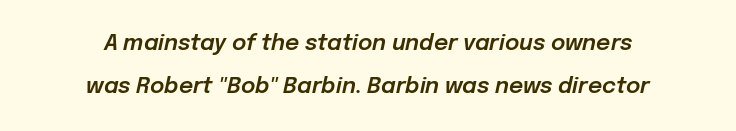
{"italic": "yes", "lean": "right", "slant_degrees": 12, "underline": "no", "align": "center", "line_spacing": "loose", "line_spacing_ratio": 1.95, "letter_spacing": "normal", "letter_spacing_em": 0.0, "glyph_px": 22}
